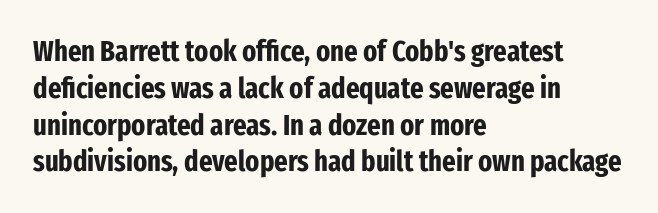
The characters look thick and weighty, a clear bold. The lines in this sample share a left origin and differ only in where they stop. The area under the type is left untouched. The rows are spaced the way most documents space them.
